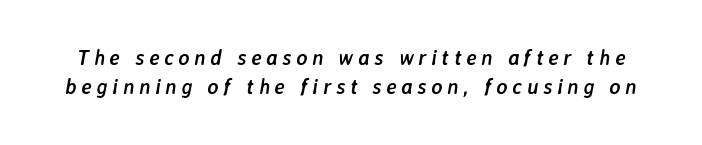
The image shows 21 px bold type, italic (leaning right); set normal line spacing (1.4x), unusually wide letter spacing (+0.22 em), not underlined.
